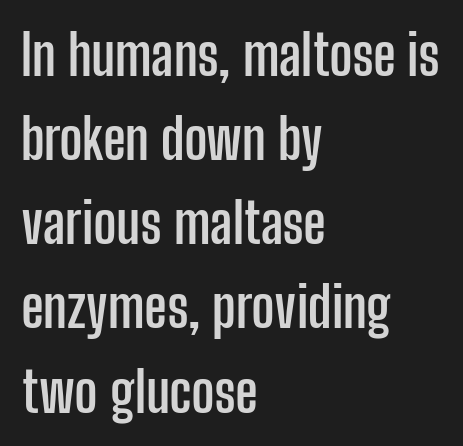
Q: Is the text bold? A: Yes.
Q: Is the text italic (slanted)? A: No, it is upright.
Q: Is the typeface a serif or a sans-serif typeface? A: Sans-serif.
Q: Is the text underlined? A: No.
Q: How is the paragraph aligned? A: Left-aligned.
Q: Is the spacing between letters normal or unusually wide? A: Normal.
Q: Is the spacing between lines tight, normal or loose? A: Normal.
Q: Width (condensed, normal, or wide)? A: Condensed.
Q: Stroke contrast? A: Low.
Q: x-height? A: Medium.
Q: Monospaced? A: No.
